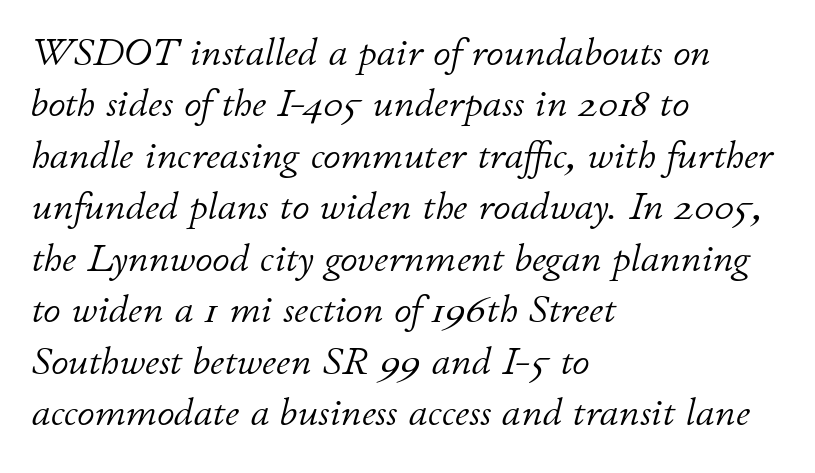
The image shows 39 px light type, italic (leaning right); set left-aligned, normal line spacing (1.32x), normal letter spacing, not underlined; low stroke contrast and a small x-height.
